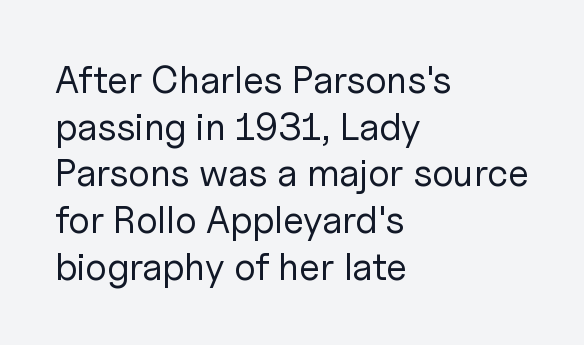
The image shows 38 px regular-weight sans-serif type, upright; set left-aligned, line spacing 1.23x, normal letter spacing, not underlined; low stroke contrast and a medium x-height.
